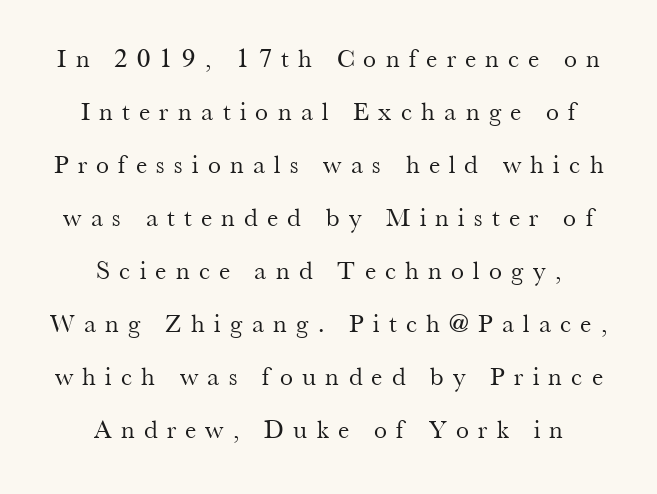
Q: Is the text bold? A: No.
Q: Is the text italic (slanted)? A: No, it is upright.
Q: Is the text underlined? A: No.
Q: How is the paragraph aligned? A: Centered.
Q: Is the spacing between letters normal or unusually wide? A: Unusually wide.
Q: Is the spacing between lines tight, normal or loose? A: Loose.
